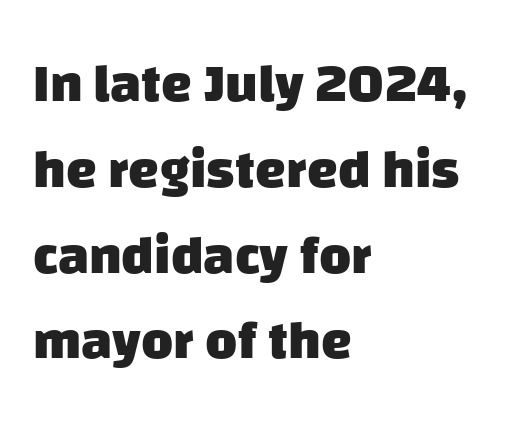
The image shows 55 px heavy sans-serif type; set left-aligned, normal line spacing (1.56x), normal letter spacing, not underlined; low stroke contrast and a large x-height.
